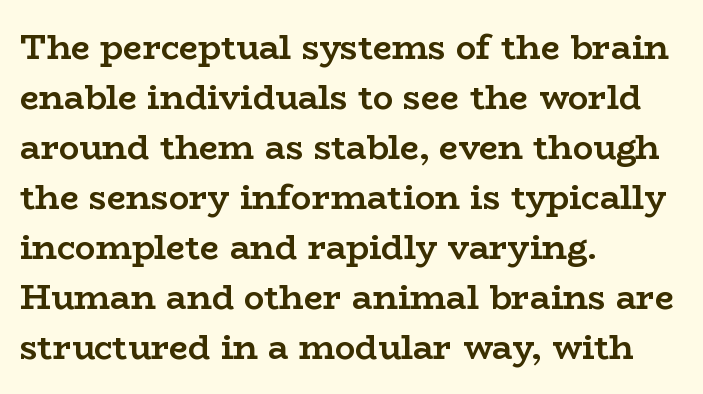
Observe the ordinary spacing: letters are neighbours, not strangers. The zone under the glyphs is completely vacant. The rendering uses a moderate line-height, typical for paragraphs. Look at the stroke-to-counter ratio: heavy, a bold. You can tell from the footed stems that serif type was used. Line starts are locked; line ends wander.
